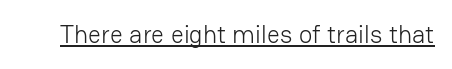
The letterforms sit at book weight or below. Posture: upright roman. Here the glyphs are tracked normally, forming tight word shapes. The words here are underlined.
